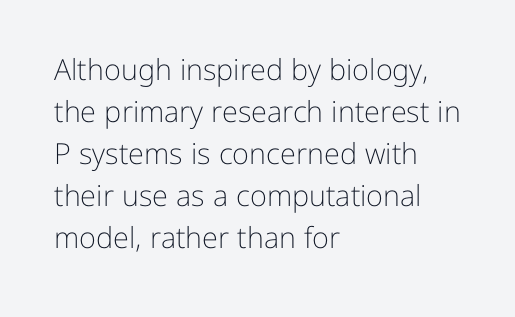
Q: Is the text bold? A: No.
Q: Is the text italic (slanted)? A: No, it is upright.
Q: Is the typeface a serif or a sans-serif typeface? A: Sans-serif.
Q: Is the text underlined? A: No.
Q: How is the paragraph aligned? A: Left-aligned.
Q: Is the spacing between letters normal or unusually wide? A: Normal.
Q: Is the spacing between lines tight, normal or loose? A: Normal.
Q: Width (condensed, normal, or wide)? A: Normal.
Q: Stroke contrast? A: Low.
Q: x-height? A: Medium.
Q: Monospaced? A: No.
